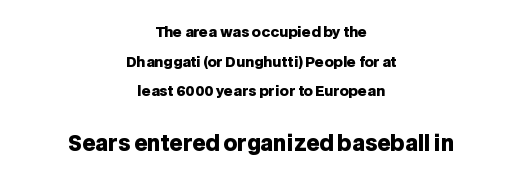
Q: Is the text bold? A: Yes.
Q: Is the text italic (slanted)? A: No, it is upright.
Q: Is the text underlined? A: No.
Q: How is the paragraph aligned? A: Centered.
Q: Is the spacing between letters normal or unusually wide? A: Normal.
Q: Is the spacing between lines tight, normal or loose? A: Loose.
Q: Which block of text is set in a larger size, the first (top) or the second (bottom)? A: The second (bottom) one.
